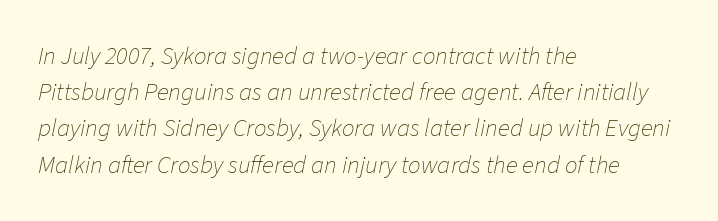
Q: Is the text bold? A: No.
Q: Is the text italic (slanted)? A: Yes, it leans right by about 11 degrees.
Q: Is the text underlined? A: No.
Q: How is the paragraph aligned? A: Left-aligned.
Q: Is the spacing between letters normal or unusually wide? A: Normal.
Q: Is the spacing between lines tight, normal or loose? A: Normal.
